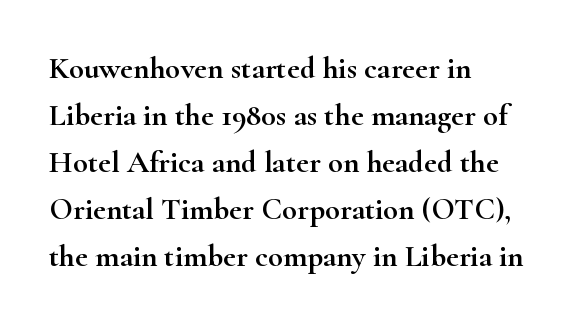
Baseline-to-baseline distance is the conventional proportion of letter height. A student would call this left alignment; a typographer would say flush left, rag right. These lines were composed using upright roman letters. The string is rendered with underlining switched off.
